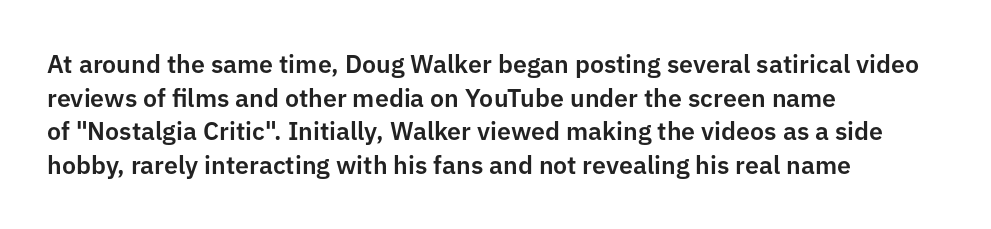
{"italic": "no", "underline": "no", "align": "left", "line_spacing": "normal", "line_spacing_ratio": 1.35, "letter_spacing": "normal", "letter_spacing_em": 0.0, "glyph_px": 25}
